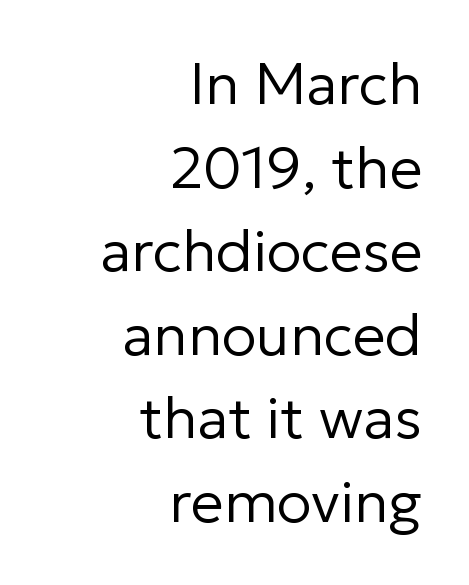
Q: Is the text bold? A: No.
Q: Is the text italic (slanted)? A: No, it is upright.
Q: Is the typeface a serif or a sans-serif typeface? A: Sans-serif.
Q: Is the text underlined? A: No.
Q: How is the paragraph aligned? A: Right-aligned.
Q: Is the spacing between letters normal or unusually wide? A: Normal.
Q: Is the spacing between lines tight, normal or loose? A: Normal.
Q: Width (condensed, normal, or wide)? A: Normal.
Q: Stroke contrast? A: Low.
Q: x-height? A: Medium.
Q: Monospaced? A: No.
